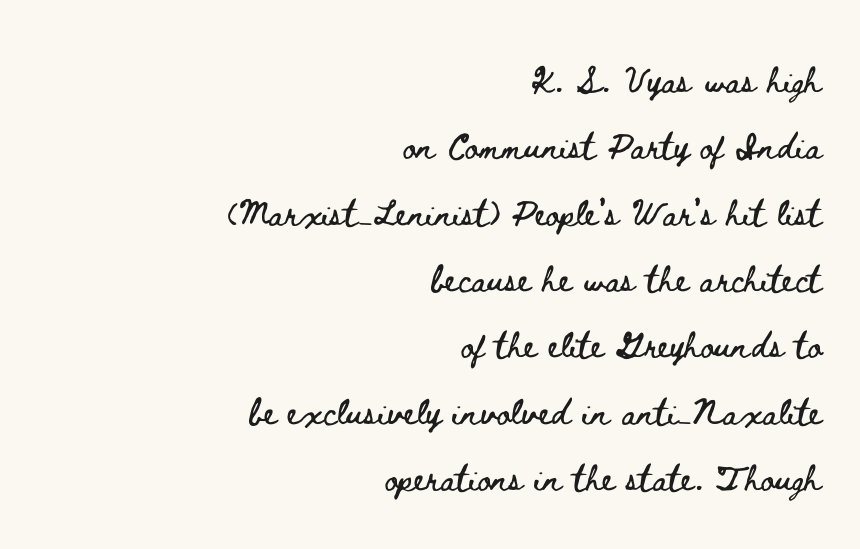
{"width": "wide", "stroke_contrast": "low", "x_height": "small", "monospaced": "no", "underline": "no", "align": "right", "line_spacing": "loose", "line_spacing_ratio": 2.01, "letter_spacing": "normal", "letter_spacing_em": 0.0, "glyph_px": 33}
